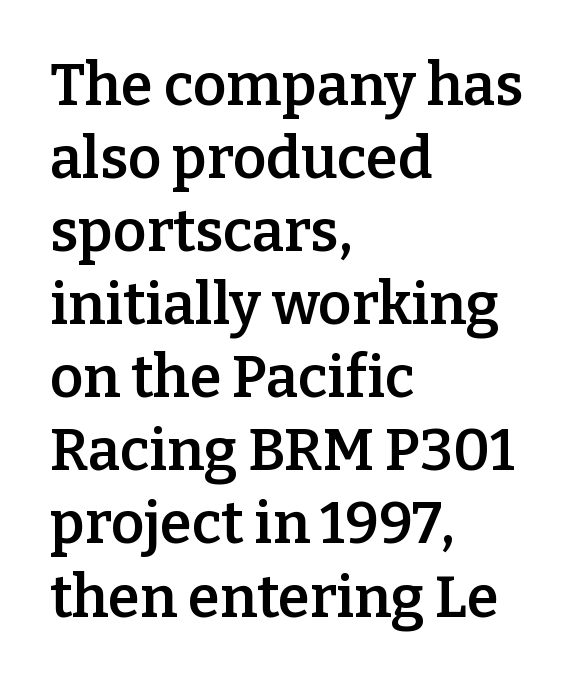
{"serif": "yes", "italic": "no", "bold": "semi", "weight": "semibold", "width": "normal", "stroke_contrast": "low", "x_height": "medium", "monospaced": "no", "underline": "no", "align": "left", "line_spacing": "normal", "line_spacing_ratio": 1.26, "letter_spacing": "normal", "letter_spacing_em": 0.0, "glyph_px": 58}
